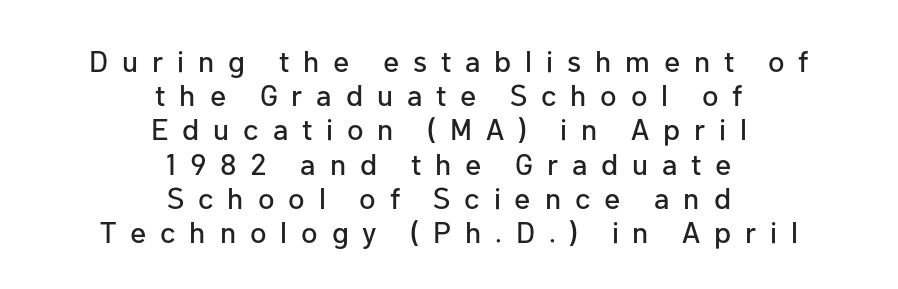
Q: Is the text italic (slanted)? A: No, it is upright.
Q: Is the typeface a serif or a sans-serif typeface? A: Sans-serif.
Q: Is the text underlined? A: No.
Q: How is the paragraph aligned? A: Centered.
Q: Is the spacing between letters normal or unusually wide? A: Unusually wide.
Q: Is the spacing between lines tight, normal or loose? A: Tight.
Q: Width (condensed, normal, or wide)? A: Normal.
Q: Stroke contrast? A: Low.
Q: x-height? A: Medium.
Q: Monospaced? A: No.
